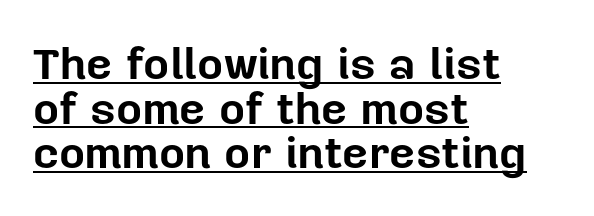
{"serif": "no", "italic": "no", "bold": "yes", "weight": "bold", "width": "normal", "stroke_contrast": "low", "x_height": "medium", "monospaced": "no", "underline": "yes", "align": "left", "line_spacing": "tight", "line_spacing_ratio": 0.99, "letter_spacing": "normal", "letter_spacing_em": 0.0, "glyph_px": 45}
